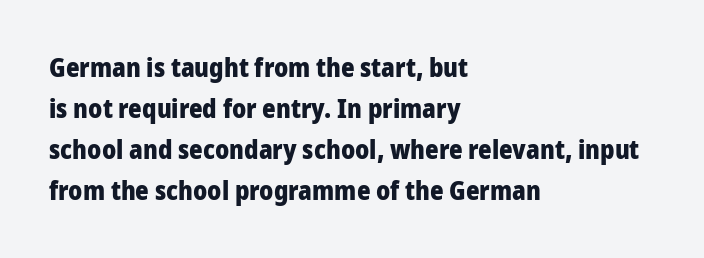
Standard letterfit; no display-style spreading of the glyphs. Compared with typical paragraphs, the rows here are spaced about the same. A bare baseline throughout the passage. Every stem runs plumb, perpendicular to the baseline. The typesetter chose a ragged-right arrangement here. The font is running at its bold setting.
